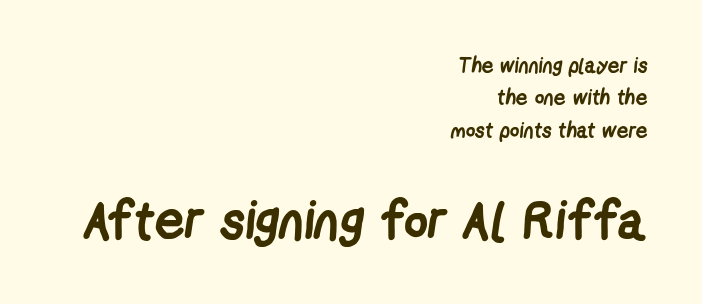
{"serif": "no", "bold": "yes", "weight": "semibold", "width": "condensed", "stroke_contrast": "low", "x_height": "medium", "monospaced": "no", "underline": "no", "align": "right", "line_spacing": "normal", "line_spacing_ratio": 1.54, "letter_spacing": "normal", "letter_spacing_em": 0.0, "larger_block": "second", "size_ratio": 2.52, "glyph_px": 53}
